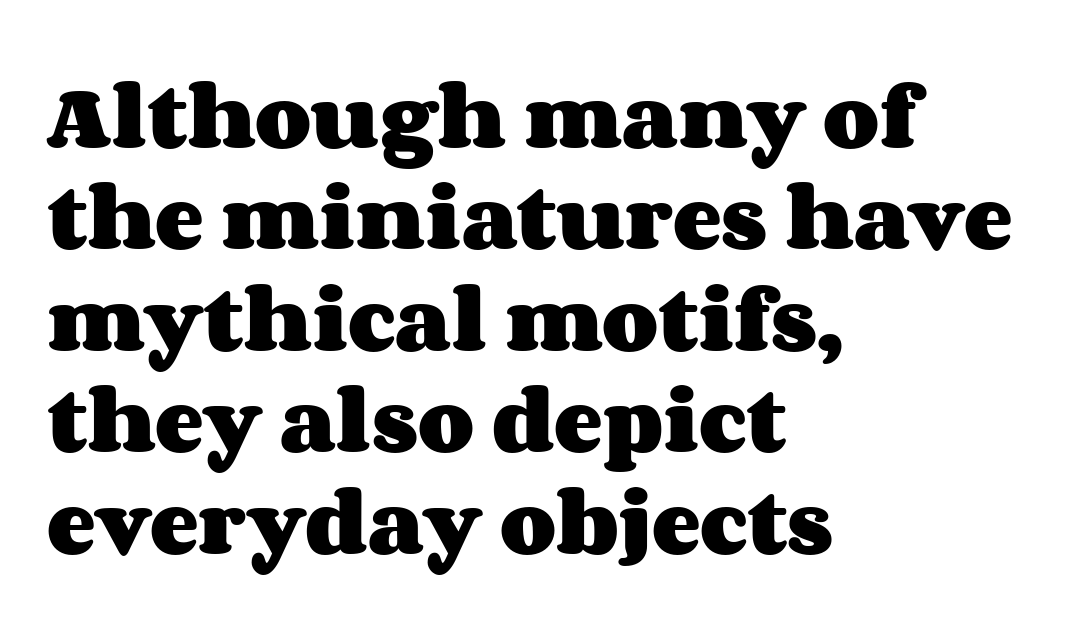
{"italic": "no", "bold": "yes", "weight": "heavy", "width": "wide", "stroke_contrast": "medium", "x_height": "large", "monospaced": "no", "underline": "no", "align": "left", "line_spacing": "normal", "line_spacing_ratio": 1.39, "letter_spacing": "normal", "letter_spacing_em": 0.0, "glyph_px": 73}
